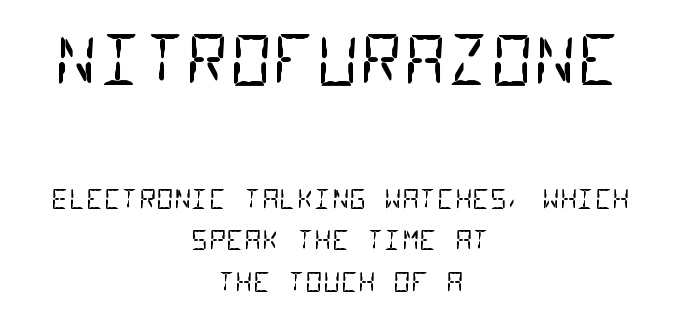
{"serif": "no", "bold": "no", "weight": "regular", "width": "condensed", "stroke_contrast": "low", "x_height": "large", "monospaced": "yes", "underline": "no", "align": "center", "line_spacing": "normal", "line_spacing_ratio": 1.53, "letter_spacing": "normal", "letter_spacing_em": 0.0, "larger_block": "first", "size_ratio": 2.48, "glyph_px": 67}
